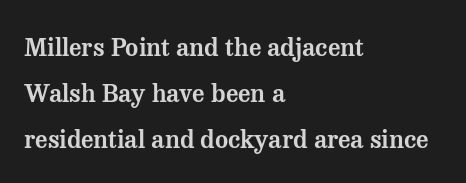
{"italic": "no", "underline": "no", "align": "left", "line_spacing_ratio": 1.84, "letter_spacing": "normal", "letter_spacing_em": 0.0, "glyph_px": 25}
